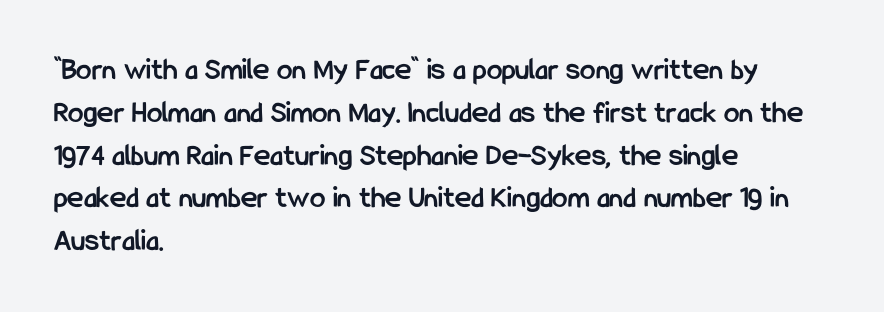
Q: Is the text bold? A: Yes.
Q: Is the text italic (slanted)? A: No, it is upright.
Q: Is the typeface a serif or a sans-serif typeface? A: Sans-serif.
Q: Is the text underlined? A: No.
Q: How is the paragraph aligned? A: Left-aligned.
Q: Is the spacing between letters normal or unusually wide? A: Normal.
Q: Is the spacing between lines tight, normal or loose? A: Normal.
Q: Width (condensed, normal, or wide)? A: Condensed.
Q: Stroke contrast? A: Low.
Q: x-height? A: Medium.
Q: Monospaced? A: No.
